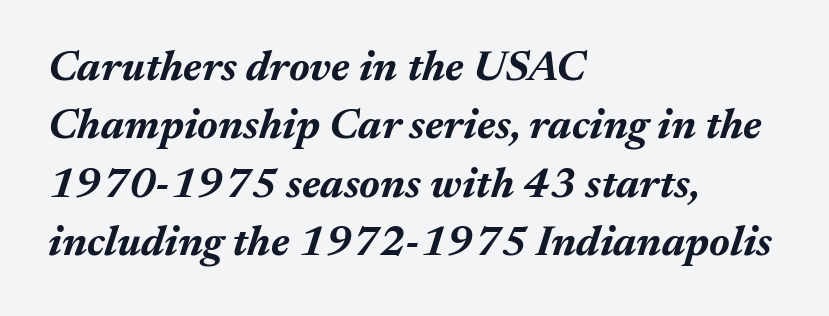
{"italic": "yes", "lean": "right", "slant_degrees": 17, "bold": "yes", "weight": "bold", "width": "normal", "stroke_contrast": "medium", "x_height": "medium", "monospaced": "no", "underline": "no", "align": "left", "line_spacing": "normal", "line_spacing_ratio": 1.36, "letter_spacing": "normal", "letter_spacing_em": 0.0, "glyph_px": 43}
